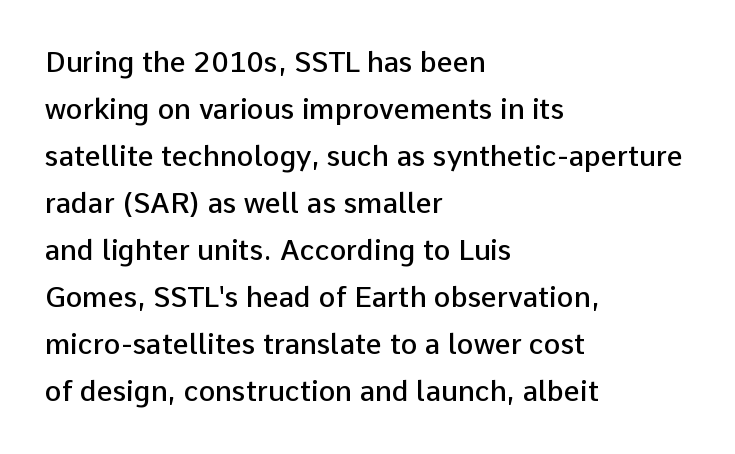
{"serif": "no", "italic": "no", "bold": "semi", "weight": "semibold", "width": "normal", "stroke_contrast": "low", "x_height": "medium", "monospaced": "no", "underline": "no", "align": "left", "line_spacing": "normal", "line_spacing_ratio": 1.68, "letter_spacing": "normal", "letter_spacing_em": 0.0, "glyph_px": 28}
